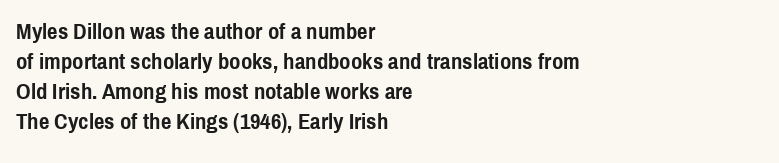
{"italic": "no", "bold": "yes", "underline": "no", "align": "left", "line_spacing": "normal", "line_spacing_ratio": 1.3, "letter_spacing": "normal", "letter_spacing_em": 0.0, "glyph_px": 23}
